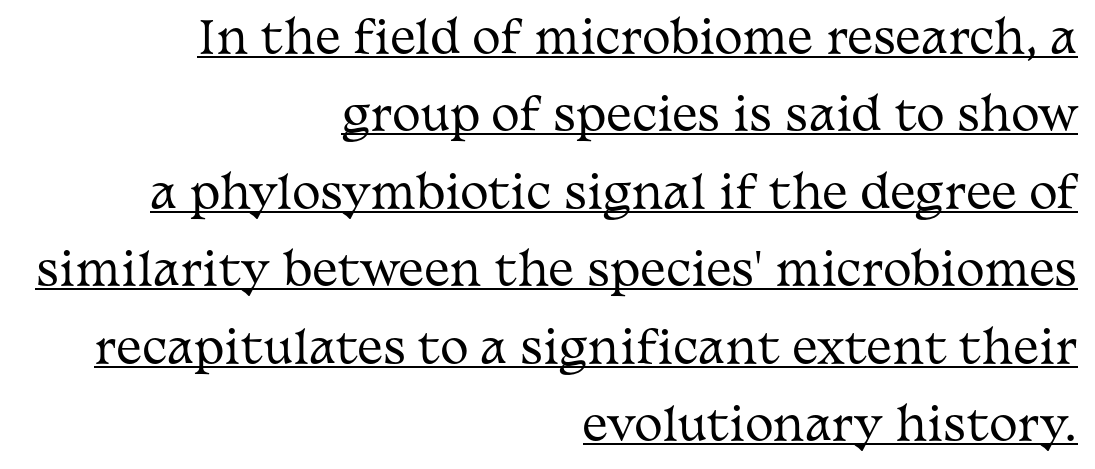
{"serif": "yes", "italic": "no", "bold": "no", "weight": "regular", "width": "wide", "stroke_contrast": "medium", "x_height": "medium", "monospaced": "no", "underline": "yes", "align": "right", "line_spacing_ratio": 1.8, "letter_spacing": "normal", "letter_spacing_em": 0.0, "glyph_px": 43}
